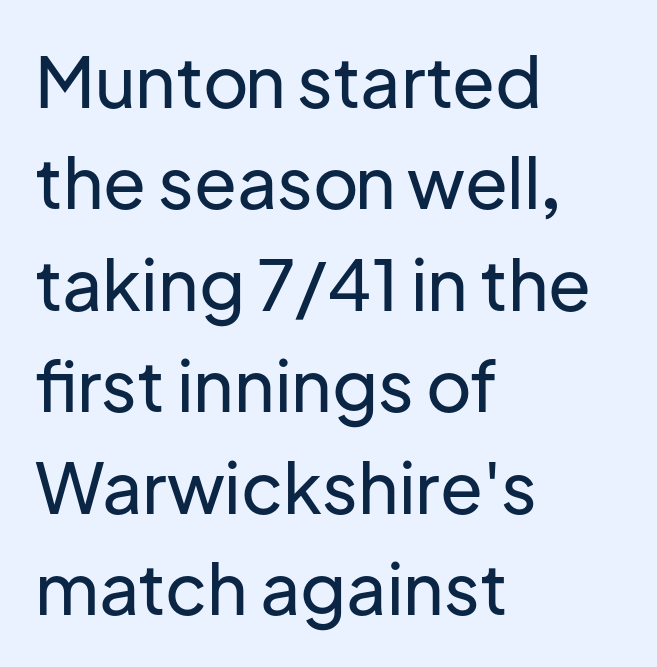
Q: Is the text italic (slanted)? A: No, it is upright.
Q: Is the typeface a serif or a sans-serif typeface? A: Sans-serif.
Q: Is the text underlined? A: No.
Q: How is the paragraph aligned? A: Left-aligned.
Q: Is the spacing between letters normal or unusually wide? A: Normal.
Q: Is the spacing between lines tight, normal or loose? A: Normal.
Q: Width (condensed, normal, or wide)? A: Normal.
Q: Stroke contrast? A: Low.
Q: x-height? A: Medium.
Q: Monospaced? A: No.
